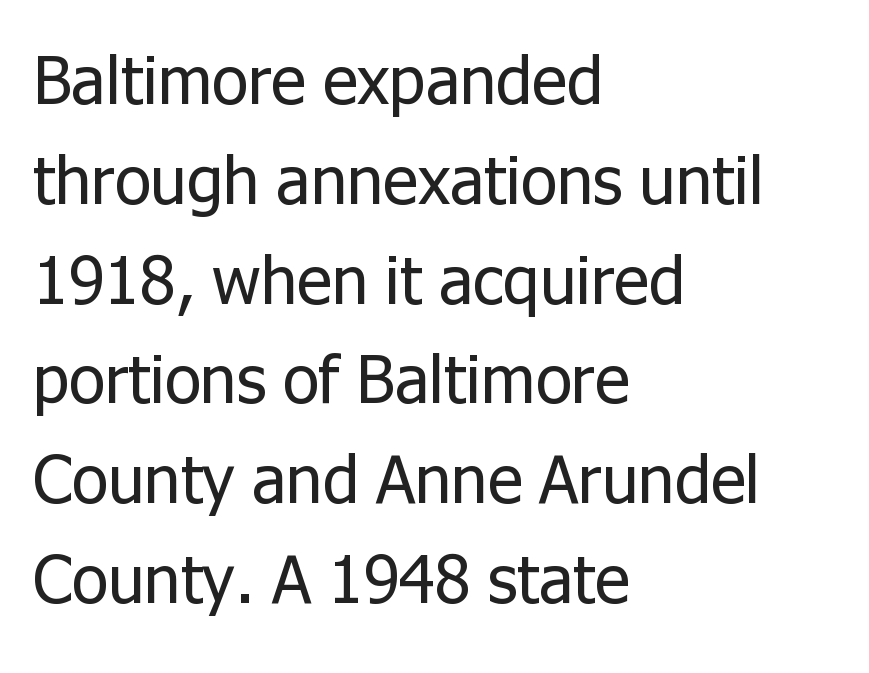
The image shows 67 px regular-weight sans-serif type, upright; set left-aligned, normal line spacing (1.49x), normal letter spacing, not underlined; low stroke contrast and a medium x-height.
